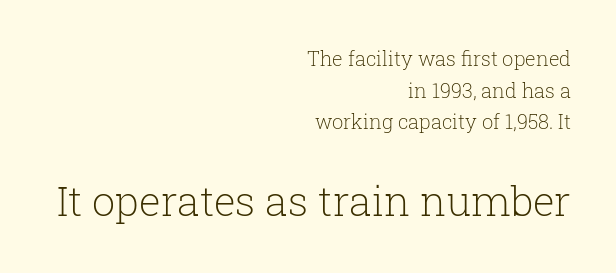
Q: Is the text bold? A: No.
Q: Is the text italic (slanted)? A: No, it is upright.
Q: Is the typeface a serif or a sans-serif typeface? A: Serif.
Q: Is the text underlined? A: No.
Q: How is the paragraph aligned? A: Right-aligned.
Q: Is the spacing between letters normal or unusually wide? A: Normal.
Q: Is the spacing between lines tight, normal or loose? A: Normal.
Q: Which block of text is set in a larger size, the first (top) or the second (bottom)? A: The second (bottom) one.
Q: Width (condensed, normal, or wide)? A: Normal.
Q: Stroke contrast? A: Low.
Q: x-height? A: Medium.
Q: Monospaced? A: No.
